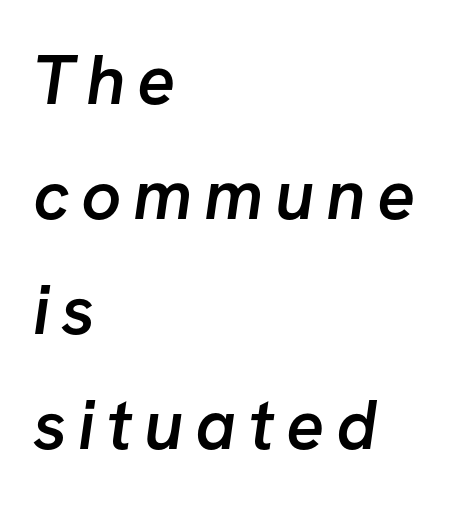
Q: Is the text bold? A: Semi-bold.
Q: Is the typeface a serif or a sans-serif typeface? A: Sans-serif.
Q: Is the text underlined? A: No.
Q: How is the paragraph aligned? A: Left-aligned.
Q: Is the spacing between lines tight, normal or loose? A: Normal.
Q: Width (condensed, normal, or wide)? A: Normal.
Q: Stroke contrast? A: Low.
Q: x-height? A: Medium.
Q: Monospaced? A: No.
